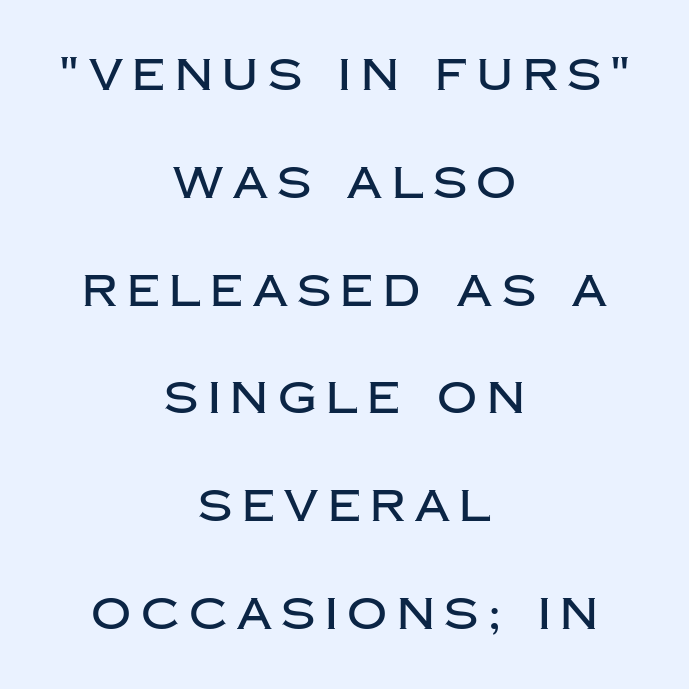
The image shows 44 px sans-serif type, upright; set centered, loose line spacing (2.45x), unusually wide letter spacing (+0.22 em), not underlined; low stroke contrast and a large x-height.
